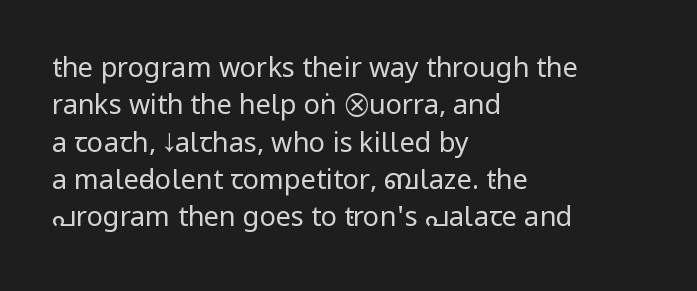
Q: Is the text bold? A: No.
Q: Is the text italic (slanted)? A: No, it is upright.
Q: Is the text underlined? A: No.
Q: How is the paragraph aligned? A: Left-aligned.
Q: Is the spacing between letters normal or unusually wide? A: Normal.
Q: Is the spacing between lines tight, normal or loose? A: Normal.
